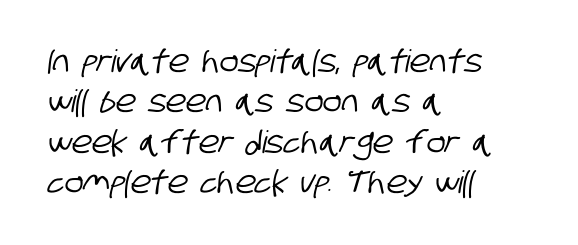
The image shows 31 px condensed sans-serif type; set left-aligned, normal line spacing (1.3x), normal letter spacing, not underlined; low stroke contrast and a large x-height.
